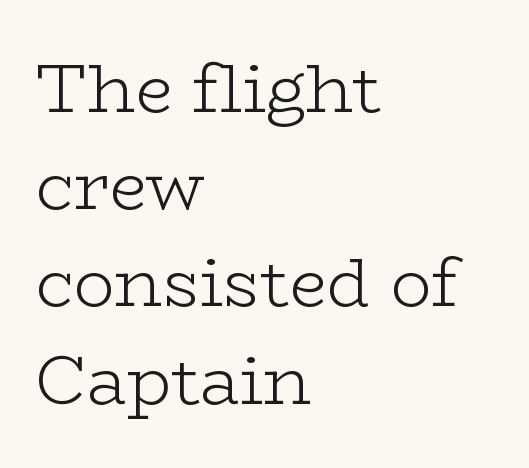
{"serif": "yes", "italic": "no", "bold": "no", "weight": "light", "width": "wide", "stroke_contrast": "low", "x_height": "medium", "monospaced": "no", "underline": "no", "align": "left", "line_spacing": "normal", "line_spacing_ratio": 1.43, "letter_spacing": "normal", "letter_spacing_em": 0.0, "glyph_px": 68}
